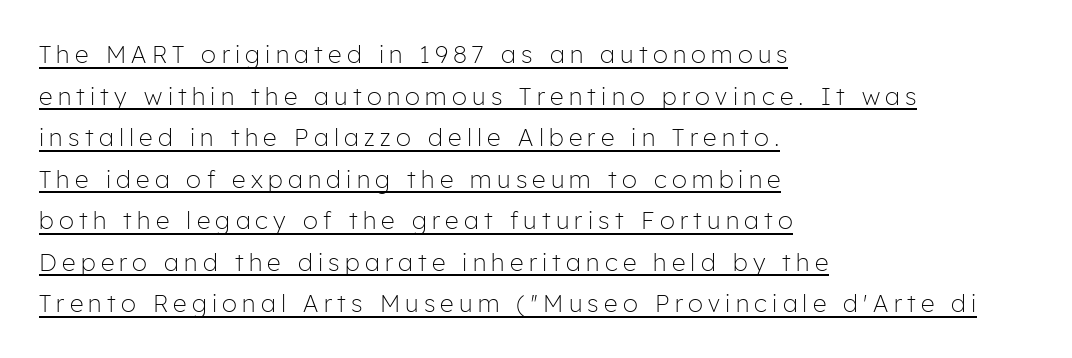
{"italic": "no", "bold": "no", "underline": "yes", "align": "left", "line_spacing_ratio": 1.73, "letter_spacing": "wide", "letter_spacing_em": 0.22, "glyph_px": 24}
